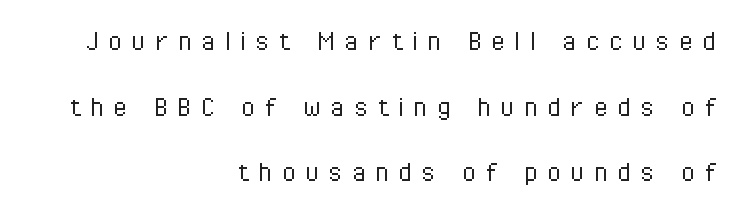
{"serif": "no", "italic": "no", "bold": "no", "weight": "light", "width": "condensed", "stroke_contrast": "low", "x_height": "medium", "monospaced": "no", "underline": "no", "align": "right", "line_spacing": "loose", "line_spacing_ratio": 2.05, "letter_spacing": "wide", "letter_spacing_em": 0.29, "glyph_px": 32}
